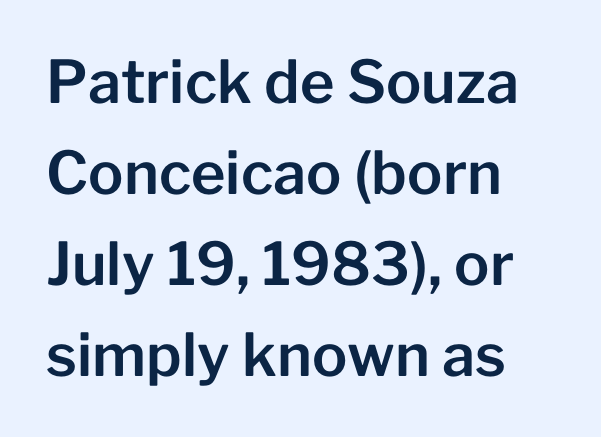
Q: Is the text italic (slanted)? A: No, it is upright.
Q: Is the typeface a serif or a sans-serif typeface? A: Sans-serif.
Q: Is the text underlined? A: No.
Q: How is the paragraph aligned? A: Left-aligned.
Q: Is the spacing between letters normal or unusually wide? A: Normal.
Q: Is the spacing between lines tight, normal or loose? A: Normal.
Q: Width (condensed, normal, or wide)? A: Normal.
Q: Stroke contrast? A: Low.
Q: x-height? A: Medium.
Q: Monospaced? A: No.
